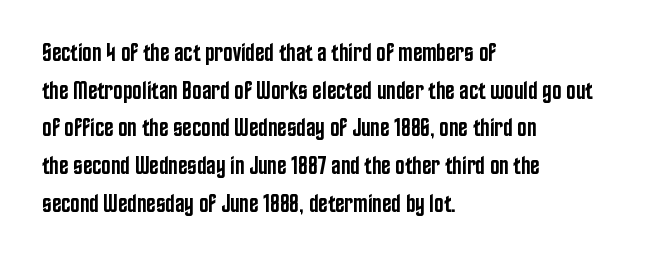
Q: Is the text bold? A: Semi-bold.
Q: Is the text italic (slanted)? A: No, it is upright.
Q: Is the text underlined? A: No.
Q: How is the paragraph aligned? A: Left-aligned.
Q: Is the spacing between letters normal or unusually wide? A: Normal.
Q: Is the spacing between lines tight, normal or loose? A: Normal.
